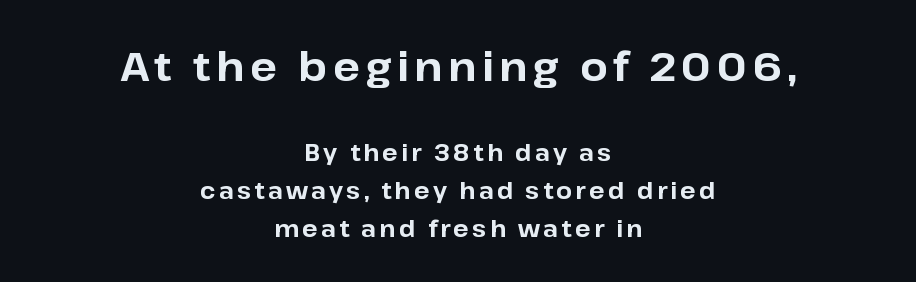
Q: Is the text bold? A: Yes.
Q: Is the text italic (slanted)? A: No, it is upright.
Q: Is the typeface a serif or a sans-serif typeface? A: Sans-serif.
Q: Is the text underlined? A: No.
Q: How is the paragraph aligned? A: Centered.
Q: Is the spacing between lines tight, normal or loose? A: Normal.
Q: Which block of text is set in a larger size, the first (top) or the second (bottom)? A: The first (top) one.
Q: Width (condensed, normal, or wide)? A: Normal.
Q: Stroke contrast? A: Low.
Q: x-height? A: Medium.
Q: Monospaced? A: No.
